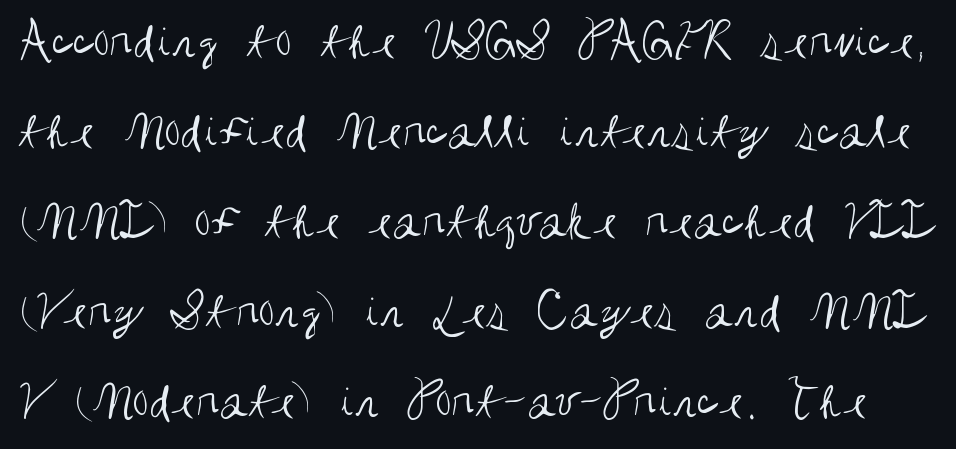
Font category for this specimen: sans-serif. The characters are drawn with everyday or finer stroke widths. Underline: absent. These lines keep a tight, regular rhythm from letter to letter. The face used here is proportionally spaced, like ordinary book or web type. The line-height multiplier appears to be the usual default.
